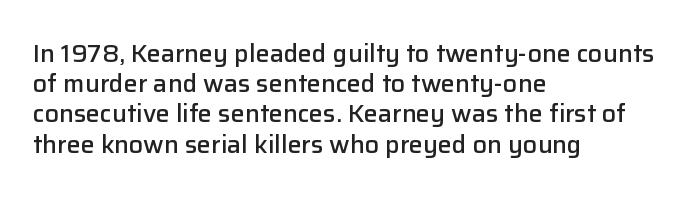
Posture: straight, roman, zero tilt. Unmarked baselines from the first word to the last. Spacing between characters is what you'd get straight out of the box. The face used here is a semibold: visibly heavier than regular, lighter than bold.
